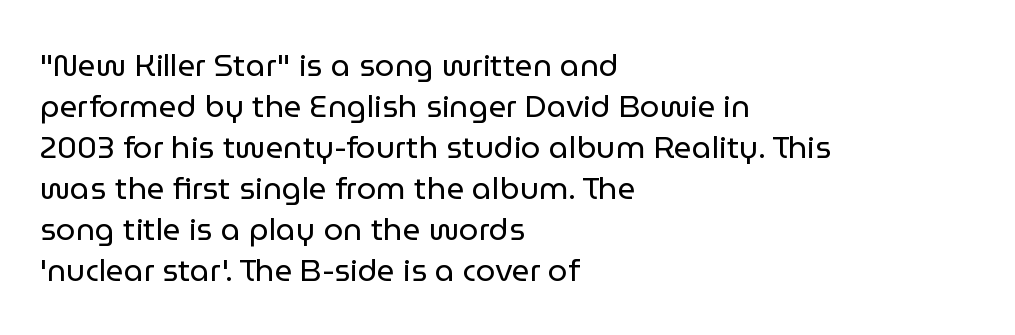
Q: Is the text bold? A: No.
Q: Is the text italic (slanted)? A: No, it is upright.
Q: Is the typeface a serif or a sans-serif typeface? A: Sans-serif.
Q: Is the text underlined? A: No.
Q: How is the paragraph aligned? A: Left-aligned.
Q: Is the spacing between letters normal or unusually wide? A: Normal.
Q: Is the spacing between lines tight, normal or loose? A: Normal.
Q: Width (condensed, normal, or wide)? A: Normal.
Q: Stroke contrast? A: Low.
Q: x-height? A: Medium.
Q: Monospaced? A: No.
